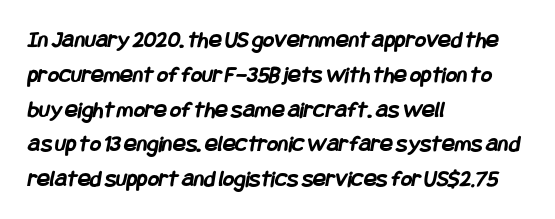
{"bold": "yes", "underline": "no", "align": "left", "line_spacing": "normal", "line_spacing_ratio": 1.45, "letter_spacing": "normal", "letter_spacing_em": 0.0, "glyph_px": 24}
